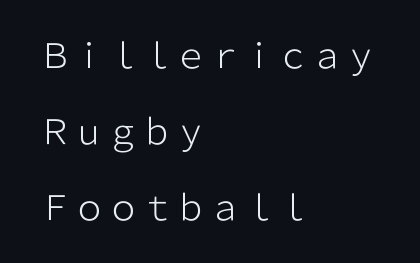
The image shows 34 px light sans-serif type, upright; set left-aligned, loose line spacing (2.23x), normal letter spacing, not underlined; low stroke contrast and a medium x-height.
